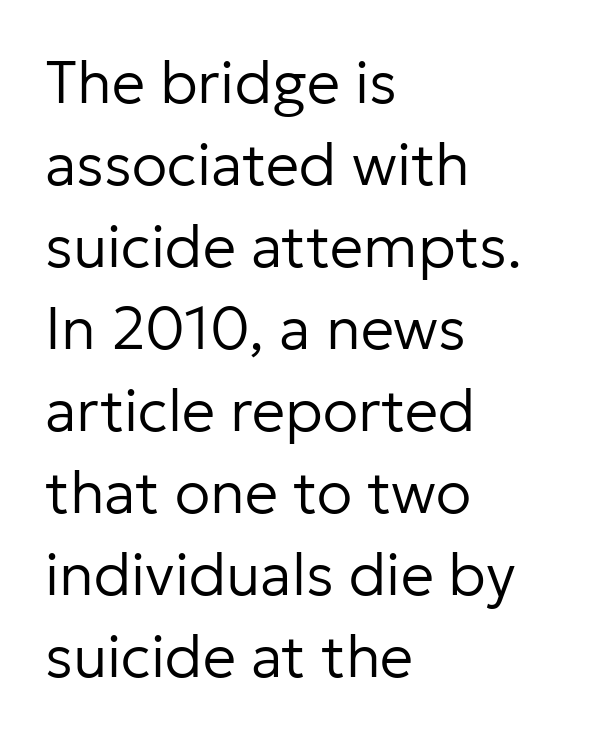
{"serif": "no", "italic": "no", "bold": "no", "weight": "regular", "width": "normal", "stroke_contrast": "low", "x_height": "medium", "monospaced": "no", "underline": "no", "align": "left", "line_spacing": "normal", "line_spacing_ratio": 1.39, "letter_spacing": "normal", "letter_spacing_em": 0.0, "glyph_px": 59}
